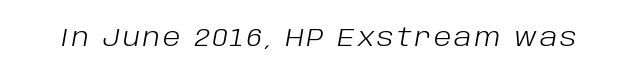
Q: Is the text bold? A: No.
Q: Is the text italic (slanted)? A: Yes, it leans right by about 10 degrees.
Q: Is the text underlined? A: No.
